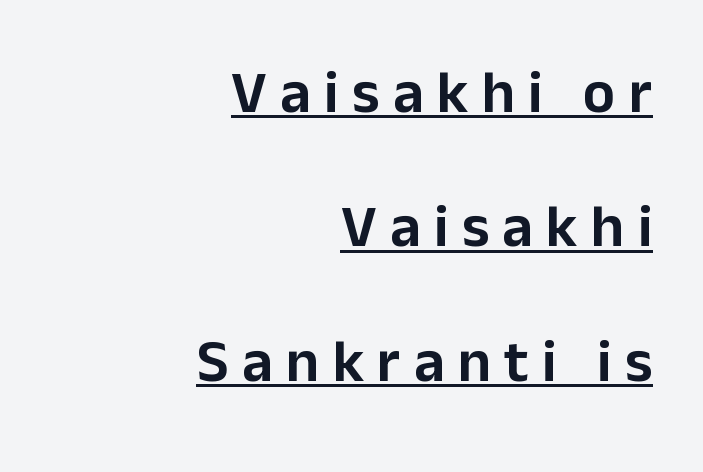
The image shows 60 px sans-serif type, upright; set right-aligned, loose line spacing (2.24x), unusually wide letter spacing (+0.22 em), underlined; low stroke contrast and a medium x-height.
